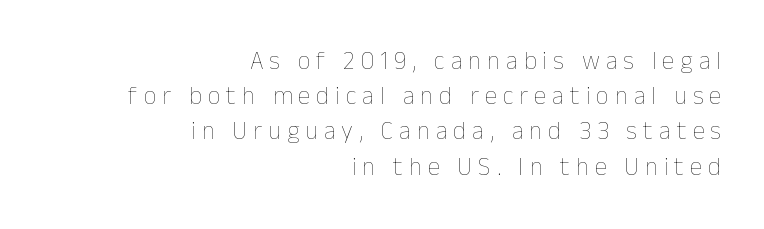
The image shows 25 px text type, upright; set right-aligned, normal line spacing (1.41x), unusually wide letter spacing (+0.24 em), not underlined.
